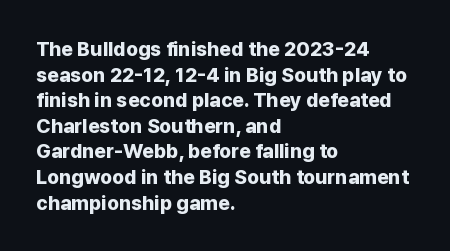
The letters stand straight up with perfectly vertical stems. The space directly below the letters is spotless. Letter spacing: default. Bold? Absolutely — the strokes are thick and heavy. The leading is moderate, giving the passage an even texture. The lines in this sample share a left origin and differ only in where they stop.
